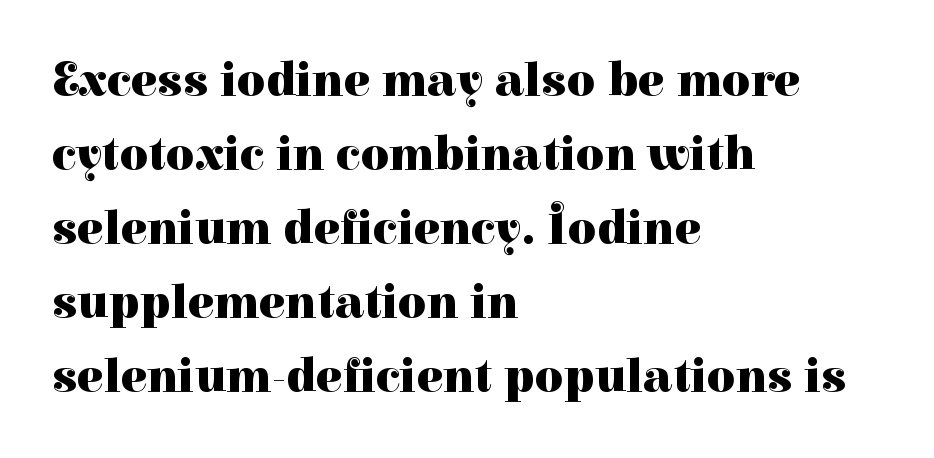
The image shows 49 px heavy serif type, upright; set left-aligned, normal line spacing (1.51x), normal letter spacing, not underlined; high stroke contrast and a medium x-height.
